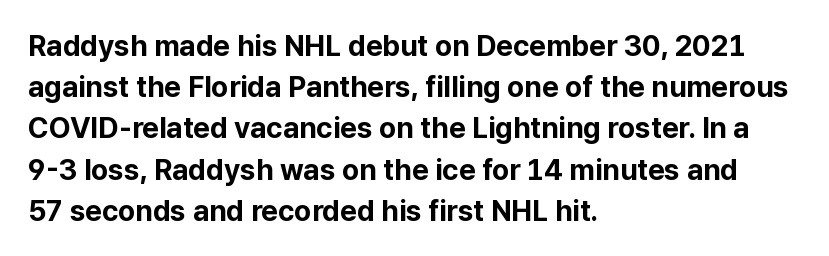
Q: Is the text bold? A: Yes.
Q: Is the text italic (slanted)? A: No, it is upright.
Q: Is the typeface a serif or a sans-serif typeface? A: Sans-serif.
Q: Is the text underlined? A: No.
Q: How is the paragraph aligned? A: Left-aligned.
Q: Is the spacing between letters normal or unusually wide? A: Normal.
Q: Is the spacing between lines tight, normal or loose? A: Normal.
Q: Width (condensed, normal, or wide)? A: Normal.
Q: Stroke contrast? A: Low.
Q: x-height? A: Medium.
Q: Monospaced? A: No.
